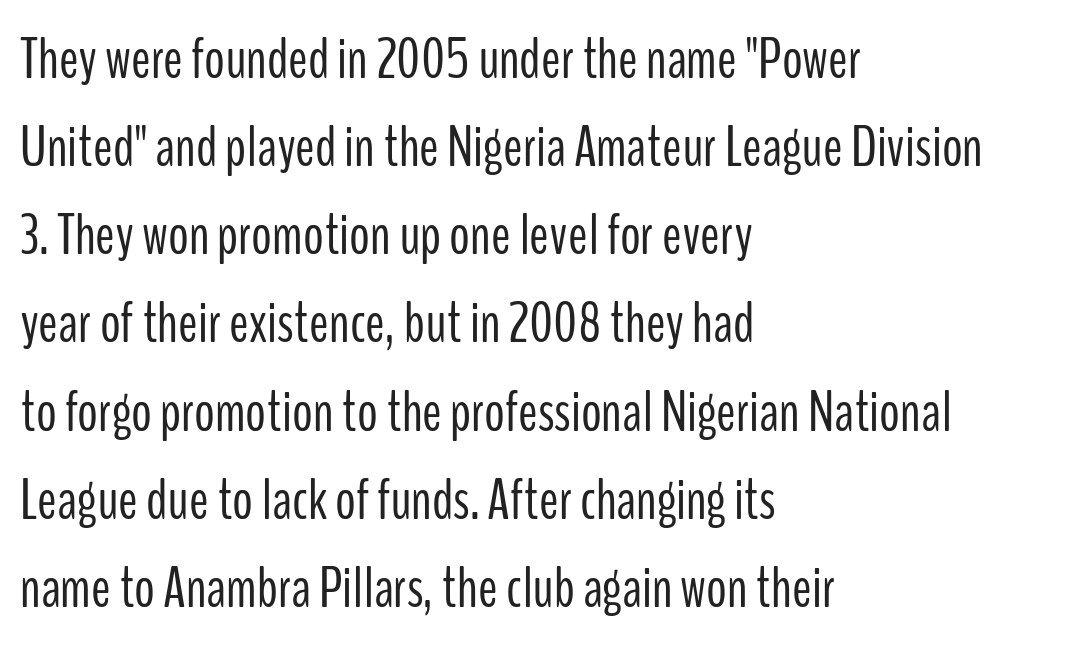
The image shows 58 px light, condensed sans-serif type, upright; set left-aligned, normal line spacing (1.52x), normal letter spacing, not underlined; low stroke contrast and a medium x-height.
